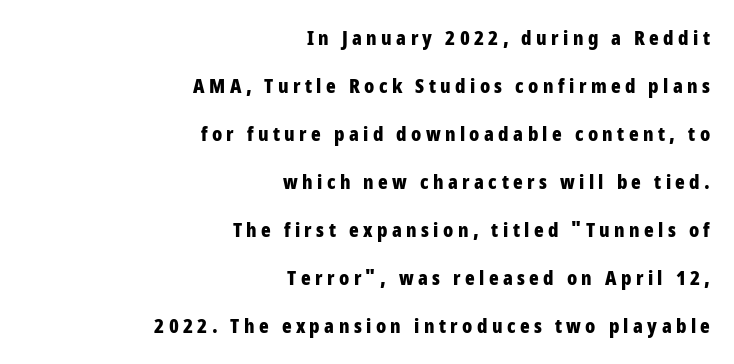
{"italic": "no", "bold": "yes", "underline": "no", "align": "right", "line_spacing": "loose", "line_spacing_ratio": 2.4, "letter_spacing": "wide", "letter_spacing_em": 0.22, "glyph_px": 20}
